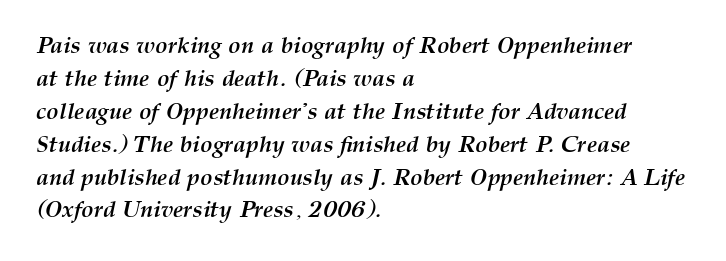
Q: Is the text bold? A: Yes.
Q: Is the text italic (slanted)? A: Yes, it leans right by about 12 degrees.
Q: Is the text underlined? A: No.
Q: How is the paragraph aligned? A: Left-aligned.
Q: Is the spacing between letters normal or unusually wide? A: Normal.
Q: Is the spacing between lines tight, normal or loose? A: Normal.
